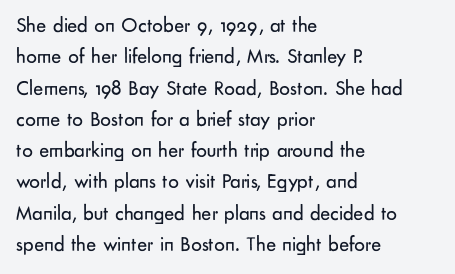
Q: Is the text bold? A: No.
Q: Is the text italic (slanted)? A: No, it is upright.
Q: Is the text underlined? A: No.
Q: How is the paragraph aligned? A: Left-aligned.
Q: Is the spacing between letters normal or unusually wide? A: Normal.
Q: Is the spacing between lines tight, normal or loose? A: Normal.
